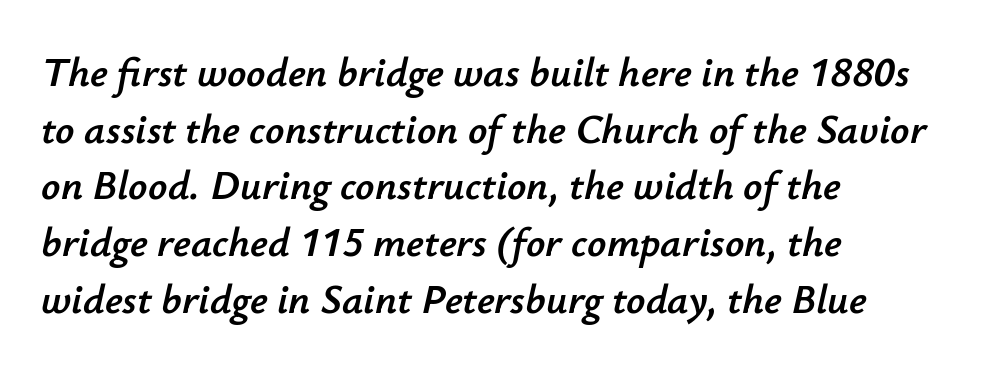
A bare baseline throughout the passage. No extra tracking has been applied to these lines. Each new line begins a customary step beneath the previous one. The text carries the slant typical of an italic or oblique font. You could not count columns in this text — the font is proportionally spaced.
